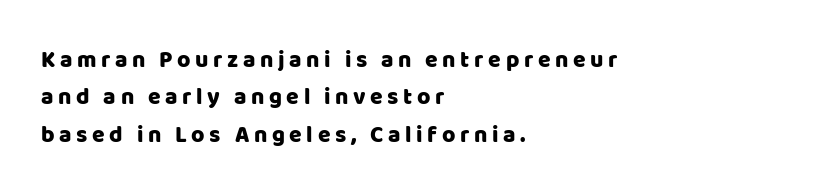
Q: Is the text italic (slanted)? A: No, it is upright.
Q: Is the text underlined? A: No.
Q: How is the paragraph aligned? A: Left-aligned.
Q: Is the spacing between letters normal or unusually wide? A: Unusually wide.
Q: Is the spacing between lines tight, normal or loose? A: Normal.
